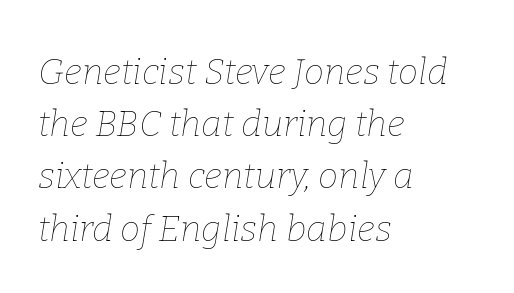
{"italic": "yes", "lean": "right", "slant_degrees": 9, "bold": "no", "weight": "thin", "width": "normal", "stroke_contrast": "low", "x_height": "medium", "monospaced": "no", "underline": "no", "align": "left", "line_spacing": "normal", "line_spacing_ratio": 1.45, "letter_spacing": "normal", "letter_spacing_em": 0.0, "glyph_px": 36}
